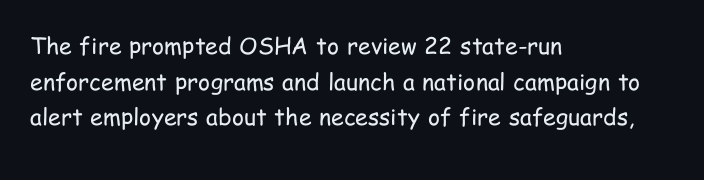
{"italic": "no", "bold": "no", "underline": "no", "align": "left", "line_spacing": "normal", "line_spacing_ratio": 1.55, "letter_spacing": "normal", "letter_spacing_em": 0.0, "glyph_px": 23}
